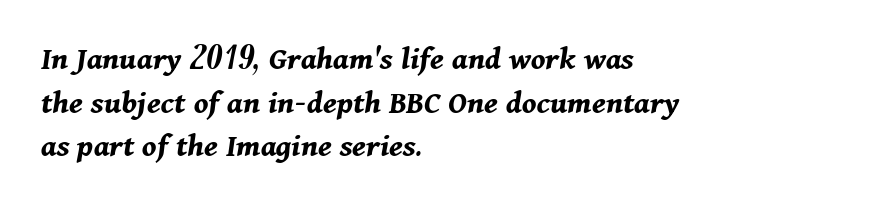
How are the letters spaced? Ordinarily, with no added tracking. Regarding leading, the lines here are spaced in the standard way. Think of a printed novel: that variable character pitch is what you see here. Glance below the letters and you will spot only blank space.
